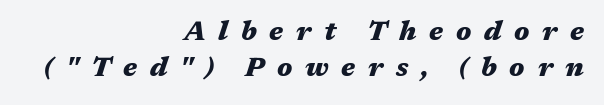
Q: Is the text bold? A: Yes.
Q: Is the text italic (slanted)? A: Yes, it leans right by about 17 degrees.
Q: Is the text underlined? A: No.
Q: How is the paragraph aligned? A: Right-aligned.
Q: Is the spacing between letters normal or unusually wide? A: Unusually wide.
Q: Is the spacing between lines tight, normal or loose? A: Normal.
